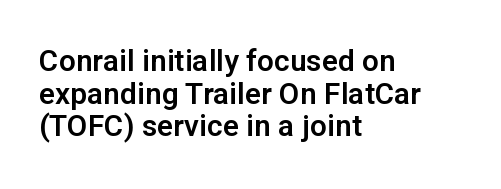
The image shows 30 px sans-serif type, upright; set left-aligned, tight line spacing (1.09x), normal letter spacing, not underlined; low stroke contrast and a medium x-height.
